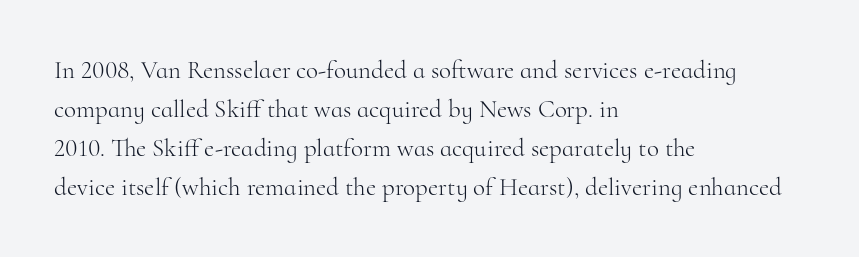
{"italic": "no", "bold": "no", "underline": "no", "align": "left", "line_spacing": "normal", "line_spacing_ratio": 1.56, "letter_spacing": "normal", "letter_spacing_em": 0.0, "glyph_px": 25}
